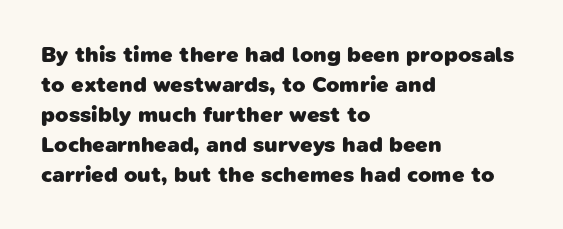
This sample uses plain, unmodified letter spacing. Successive baselines arrive at the customary interval. In terms of weight, the rendering is a true, heavy bold. Beneath every word, the page is bare. Where is the straight margin? On the left.
